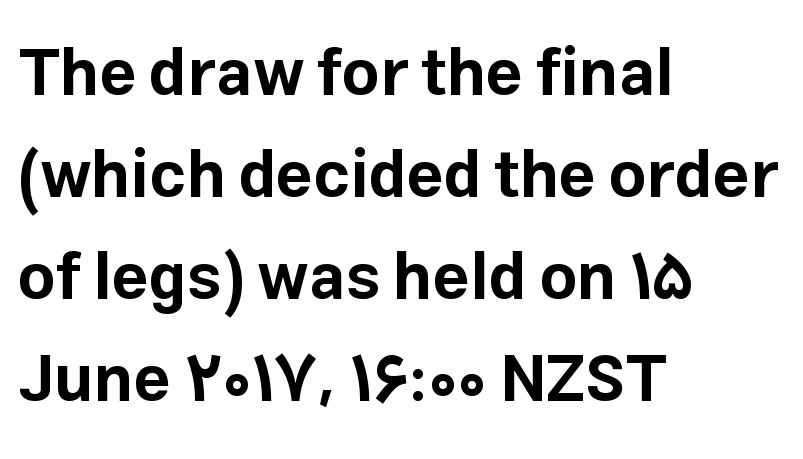
The strokes are fattened all the way to bold. Every row of glyphs begins at an identical x-position on the left. Ascenders rise straight up at ninety degrees. The characters display no serif detailing; their extremities are plain. Has an underline been added? It has not. The rows are spaced the way most documents space them.
